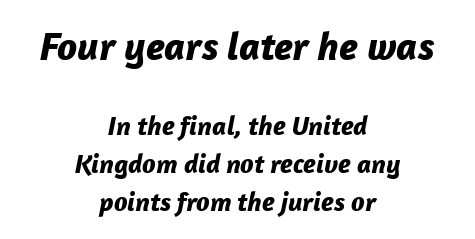
Q: Is the text bold? A: Yes.
Q: Is the text italic (slanted)? A: Yes, it leans right by about 12 degrees.
Q: Is the text underlined? A: No.
Q: How is the paragraph aligned? A: Centered.
Q: Is the spacing between letters normal or unusually wide? A: Normal.
Q: Is the spacing between lines tight, normal or loose? A: Normal.
Q: Which block of text is set in a larger size, the first (top) or the second (bottom)? A: The first (top) one.
Q: Width (condensed, normal, or wide)? A: Normal.
Q: Stroke contrast? A: Low.
Q: x-height? A: Medium.
Q: Monospaced? A: No.
